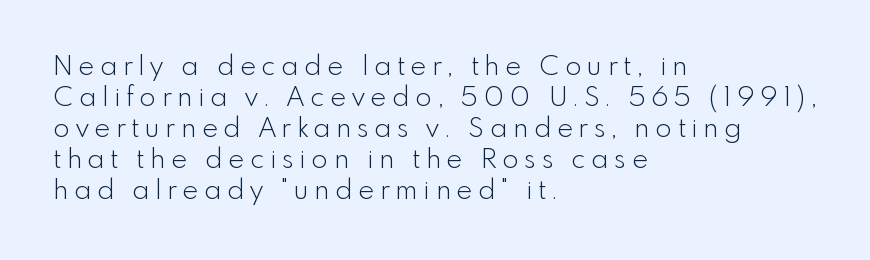
One-word summary of the alignment: left. Tracking value appears strongly positive — letters spread wide. The letters stand straight up with perfectly vertical stems. Letters have the restrained weight of plain body copy at most.
